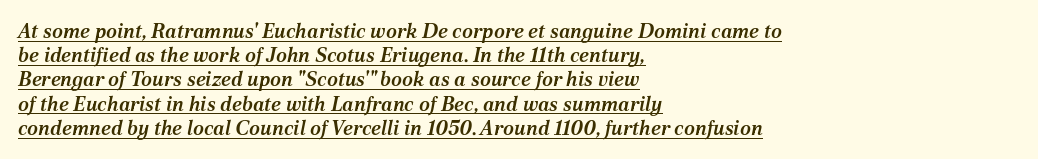
{"italic": "yes", "lean": "right", "slant_degrees": 12, "bold": "semi", "underline": "yes", "align": "left", "line_spacing_ratio": 1.21, "letter_spacing": "normal", "letter_spacing_em": 0.0, "glyph_px": 20}
